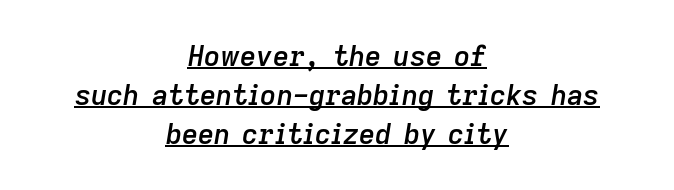
The image shows 28 px semibold type, italic (leaning right); set centered, normal line spacing (1.39x), normal letter spacing, underlined; low stroke contrast and a medium x-height.
